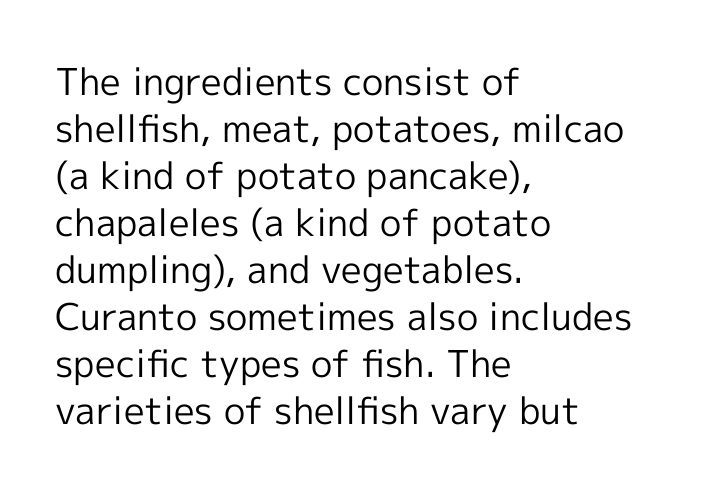
You could call the tracking neutral — neither tight nor loose. Leftover space on each line is placed entirely after the last word. Nope, no serifs anywhere on these letters. This is roman type, the default non-slanted kind. Bold? No — there's no thickening of the strokes. Think of a printed novel: that variable character pitch is what you see here.
